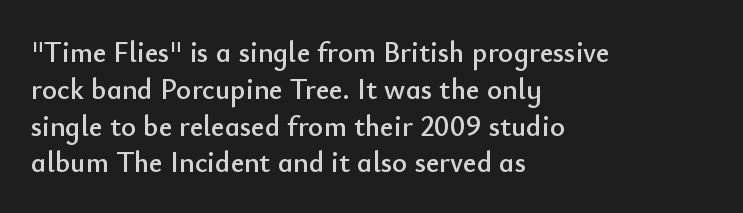
The type sits square on the baseline with zero lean. Just letters on the line, the space beneath them empty. These lines are rendered in a variable-pitch font. Glyph-to-glyph distance matches everyday printed text.
